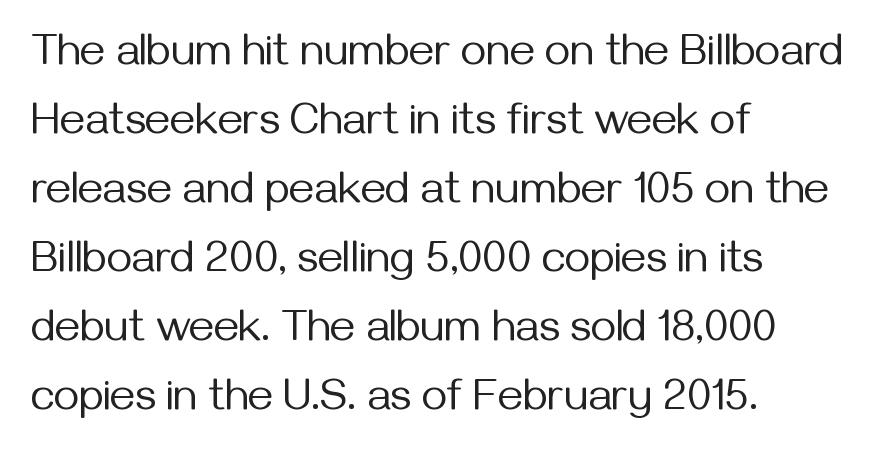
Q: Is the text bold? A: No.
Q: Is the text italic (slanted)? A: No, it is upright.
Q: Is the typeface a serif or a sans-serif typeface? A: Sans-serif.
Q: Is the text underlined? A: No.
Q: How is the paragraph aligned? A: Left-aligned.
Q: Is the spacing between letters normal or unusually wide? A: Normal.
Q: Is the spacing between lines tight, normal or loose? A: Normal.
Q: Width (condensed, normal, or wide)? A: Normal.
Q: Stroke contrast? A: Medium.
Q: x-height? A: Medium.
Q: Monospaced? A: No.
